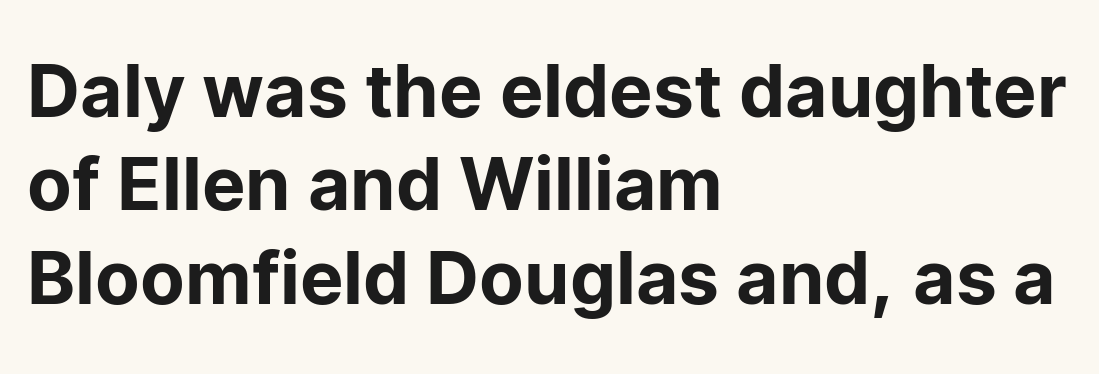
Q: Is the text italic (slanted)? A: No, it is upright.
Q: Is the typeface a serif or a sans-serif typeface? A: Sans-serif.
Q: Is the text underlined? A: No.
Q: How is the paragraph aligned? A: Left-aligned.
Q: Is the spacing between letters normal or unusually wide? A: Normal.
Q: Is the spacing between lines tight, normal or loose? A: Normal.
Q: Width (condensed, normal, or wide)? A: Normal.
Q: Stroke contrast? A: Low.
Q: x-height? A: Medium.
Q: Monospaced? A: No.
